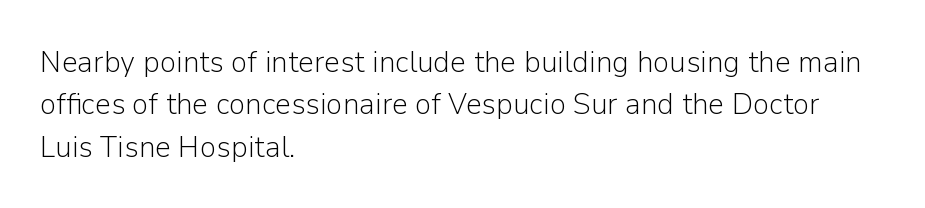
The image shows 31 px light sans-serif type, upright; set left-aligned, normal line spacing (1.37x), normal letter spacing, not underlined; low stroke contrast and a medium x-height.
